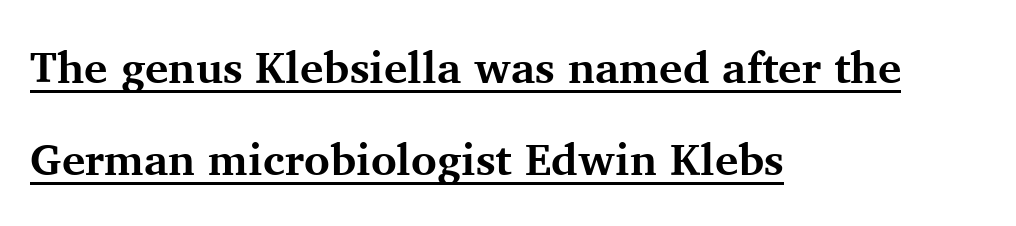
I'd describe the lettering as bold — thick and assertive. Every word sits above its own underline. A roman cut, with each character standing at attention. Which margin do the lines hug? The left one — the right edge is uneven.
